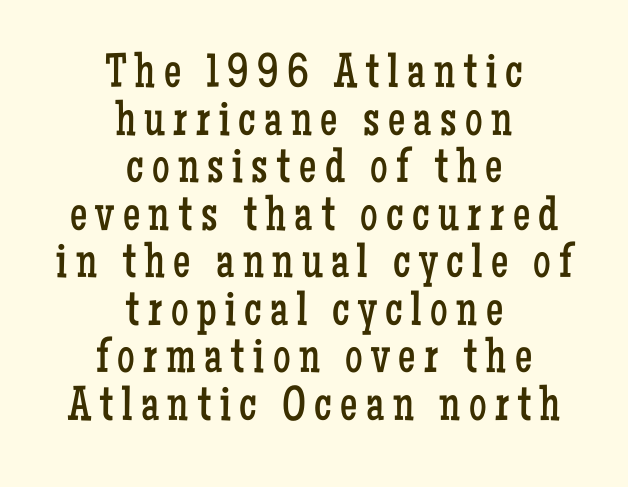
Q: Is the text bold? A: No.
Q: Is the text italic (slanted)? A: No, it is upright.
Q: Is the typeface a serif or a sans-serif typeface? A: Serif.
Q: Is the text underlined? A: No.
Q: How is the paragraph aligned? A: Centered.
Q: Is the spacing between lines tight, normal or loose? A: Tight.
Q: Width (condensed, normal, or wide)? A: Condensed.
Q: Stroke contrast? A: Low.
Q: x-height? A: Medium.
Q: Monospaced? A: No.
